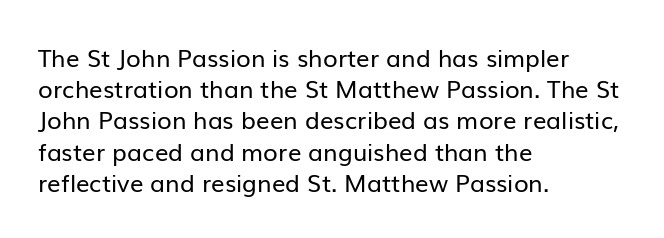
Q: Is the text bold? A: No.
Q: Is the text italic (slanted)? A: No, it is upright.
Q: Is the text underlined? A: No.
Q: How is the paragraph aligned? A: Left-aligned.
Q: Is the spacing between letters normal or unusually wide? A: Normal.
Q: Is the spacing between lines tight, normal or loose? A: Normal.
